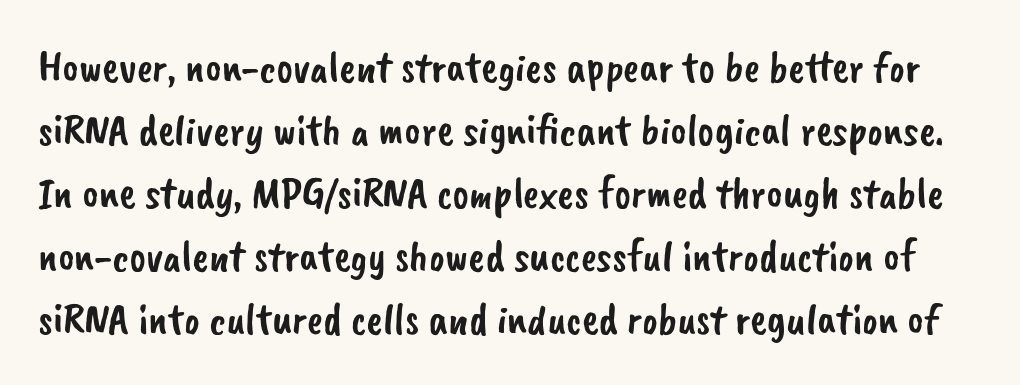
Q: Is the typeface a serif or a sans-serif typeface? A: Sans-serif.
Q: Is the text underlined? A: No.
Q: Is the spacing between letters normal or unusually wide? A: Normal.
Q: Is the spacing between lines tight, normal or loose? A: Normal.
Q: Width (condensed, normal, or wide)? A: Normal.
Q: Stroke contrast? A: Low.
Q: x-height? A: Small.
Q: Monospaced? A: No.
